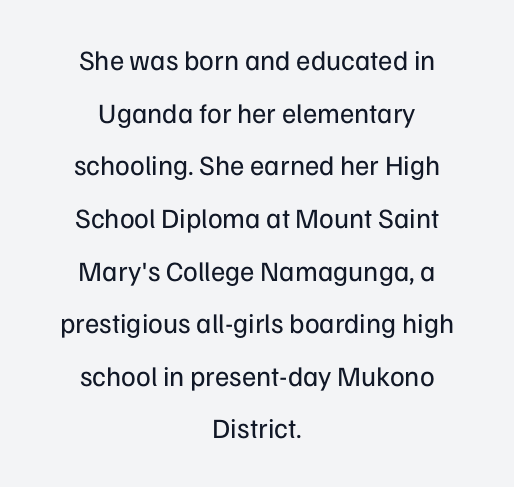
{"serif": "no", "italic": "no", "bold": "no", "weight": "regular", "width": "normal", "stroke_contrast": "low", "x_height": "medium", "monospaced": "no", "underline": "no", "align": "center", "line_spacing_ratio": 1.88, "letter_spacing": "normal", "letter_spacing_em": 0.0, "glyph_px": 28}
